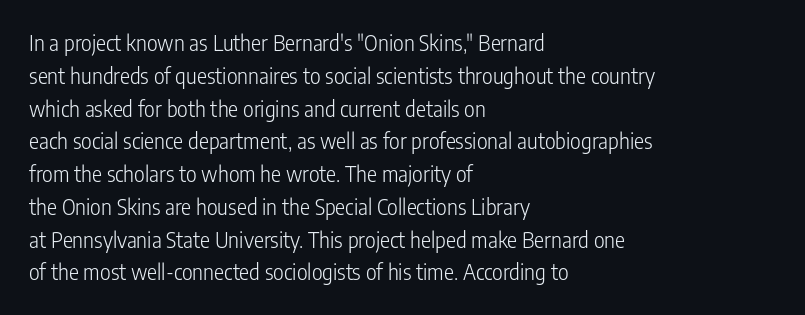
Q: Is the text bold? A: No.
Q: Is the text italic (slanted)? A: No, it is upright.
Q: Is the text underlined? A: No.
Q: How is the paragraph aligned? A: Left-aligned.
Q: Is the spacing between letters normal or unusually wide? A: Normal.
Q: Is the spacing between lines tight, normal or loose? A: Normal.
